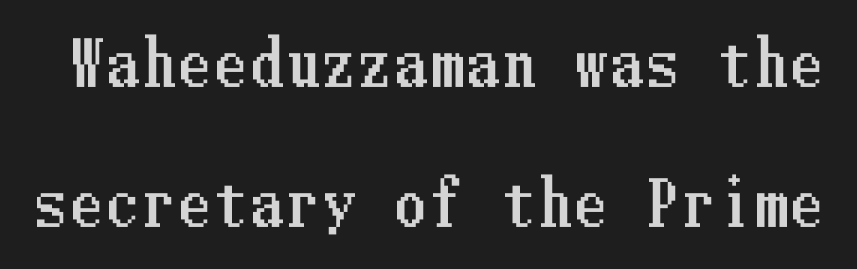
The image shows 60 px condensed type, upright; set loose line spacing (2.33x), not underlined; low stroke contrast and a medium x-height.
